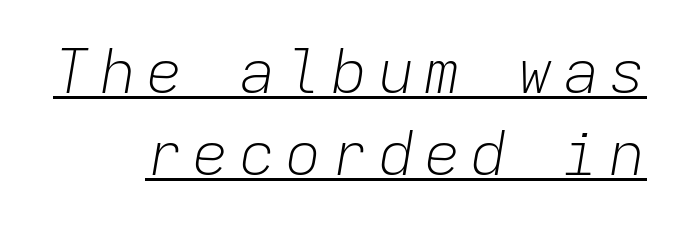
The image shows 61 px light type, italic (leaning right), monospaced; set normal line spacing (1.34x), underlined; low stroke contrast and a medium x-height.
